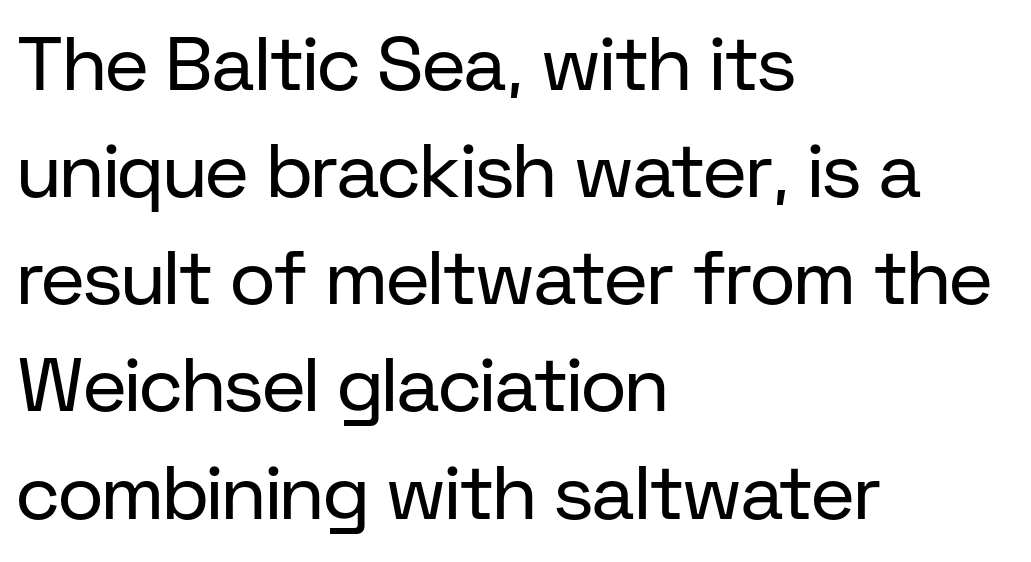
Q: Is the text bold? A: No.
Q: Is the text italic (slanted)? A: No, it is upright.
Q: Is the typeface a serif or a sans-serif typeface? A: Sans-serif.
Q: Is the text underlined? A: No.
Q: How is the paragraph aligned? A: Left-aligned.
Q: Is the spacing between letters normal or unusually wide? A: Normal.
Q: Is the spacing between lines tight, normal or loose? A: Normal.
Q: Width (condensed, normal, or wide)? A: Normal.
Q: Stroke contrast? A: Low.
Q: x-height? A: Medium.
Q: Monospaced? A: No.
